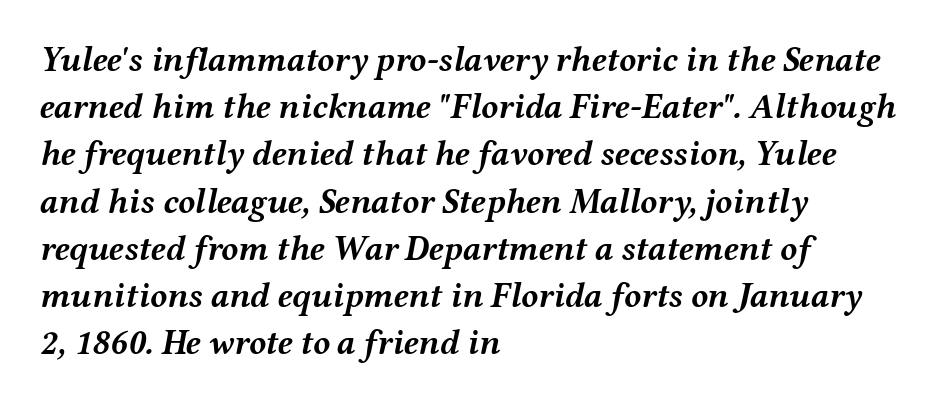
The string is rendered with underlining switched off. Heavy-handed strokes throughout: this text is bold. The rendering uses natural spacing where letterforms have individual widths. Short and long lines alike share a common starting point at left. Rows of type keep a routine distance in the vertical direction.
